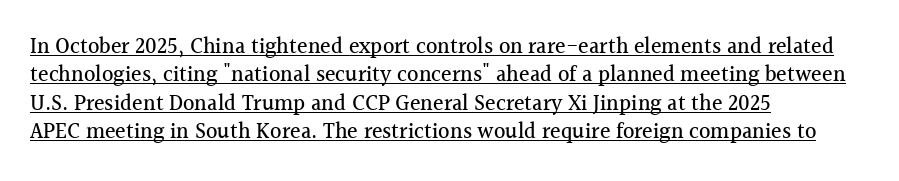
Q: Is the text italic (slanted)? A: No, it is upright.
Q: Is the text underlined? A: Yes.
Q: How is the paragraph aligned? A: Left-aligned.
Q: Is the spacing between letters normal or unusually wide? A: Normal.
Q: Is the spacing between lines tight, normal or loose? A: Normal.
